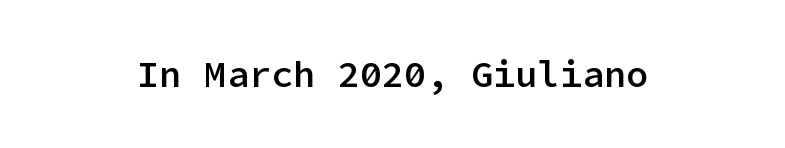
{"serif": "no", "italic": "no", "bold": "semi", "weight": "semibold", "width": "normal", "stroke_contrast": "low", "x_height": "medium", "underline": "no", "align": "center", "letter_spacing": "normal", "letter_spacing_em": 0.0, "glyph_px": 37}
